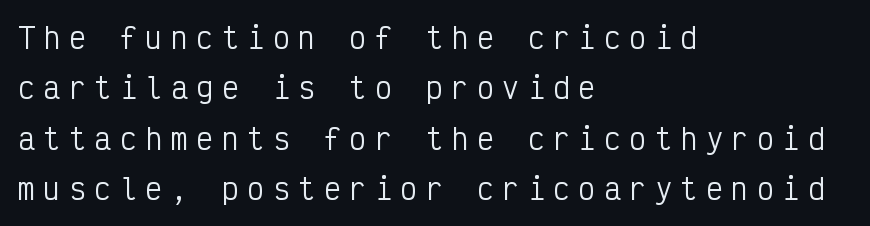
{"serif": "no", "italic": "no", "bold": "no", "weight": "regular", "width": "condensed", "stroke_contrast": "low", "x_height": "medium", "monospaced": "yes", "underline": "no", "align": "left", "line_spacing_ratio": 1.8, "letter_spacing": "wide", "letter_spacing_em": 0.31, "glyph_px": 28}
